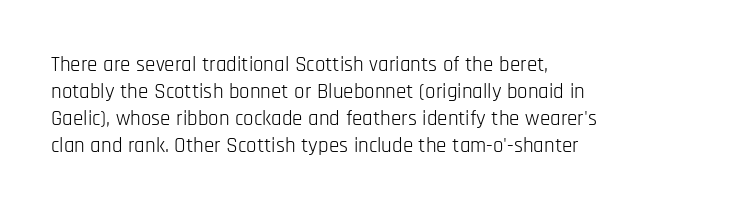
The image shows 21 px text type, upright; set left-aligned, normal line spacing (1.28x), normal letter spacing, not underlined.
